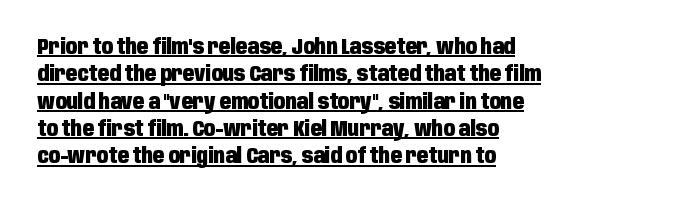
{"italic": "no", "bold": "yes", "underline": "yes", "align": "left", "line_spacing": "normal", "line_spacing_ratio": 1.3, "letter_spacing": "normal", "letter_spacing_em": 0.0, "glyph_px": 21}
